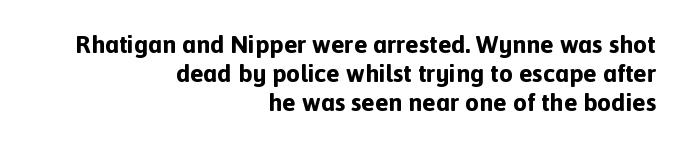
Q: Is the text bold? A: Yes.
Q: Is the text italic (slanted)? A: No, it is upright.
Q: Is the text underlined? A: No.
Q: How is the paragraph aligned? A: Right-aligned.
Q: Is the spacing between letters normal or unusually wide? A: Normal.
